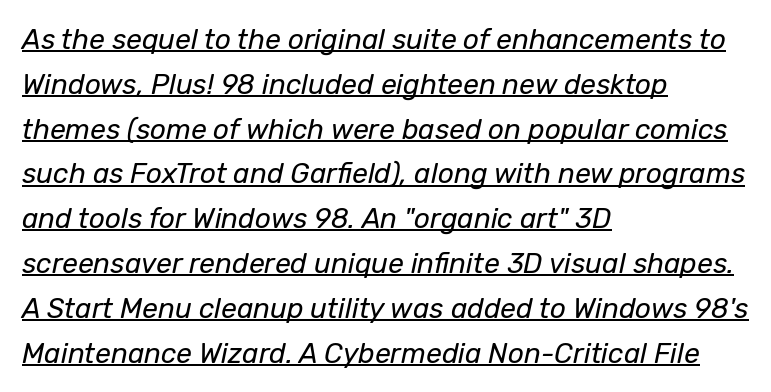
This sample uses plain, unmodified letter spacing. The rendered words wear a rule along their underside. In CSS terms this would be text-align: left. Stems and bowls with no extra thickness — not bold.
